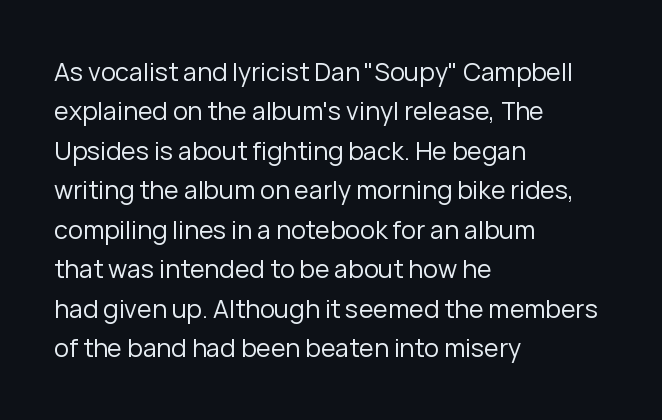
{"italic": "no", "bold": "no", "underline": "no", "align": "left", "line_spacing": "normal", "line_spacing_ratio": 1.58, "letter_spacing": "normal", "letter_spacing_em": 0.0, "glyph_px": 25}
